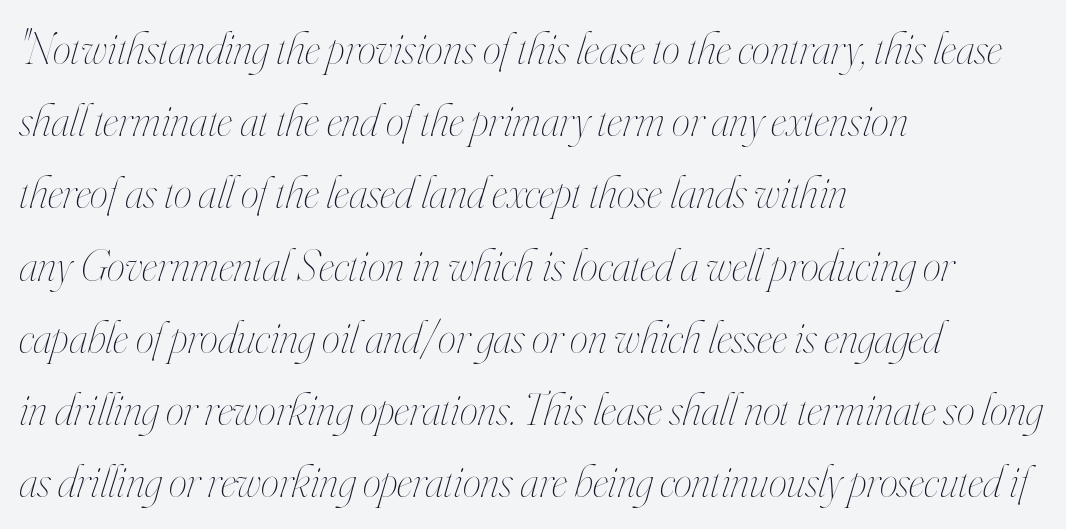
The image shows 46 px thin, condensed type, italic (leaning right); set left-aligned, normal line spacing (1.57x), normal letter spacing, not underlined; high stroke contrast and a small x-height.
